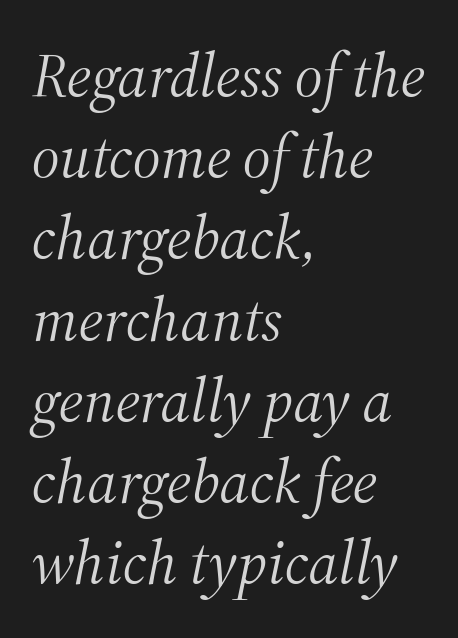
{"serif": "yes", "italic": "yes", "lean": "right", "slant_degrees": 12, "bold": "no", "weight": "light", "width": "normal", "stroke_contrast": "medium", "x_height": "medium", "monospaced": "no", "underline": "no", "align": "left", "line_spacing": "normal", "line_spacing_ratio": 1.31, "letter_spacing": "normal", "letter_spacing_em": 0.0, "glyph_px": 62}
